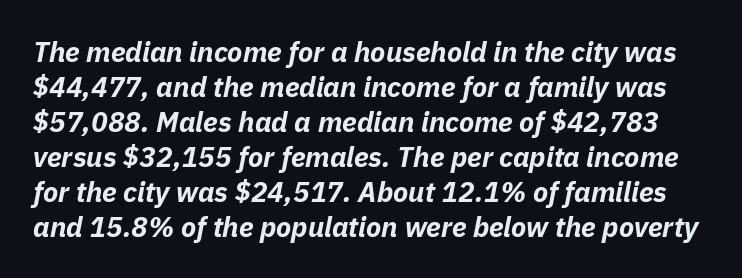
Q: Is the text bold? A: Yes.
Q: Is the text italic (slanted)? A: Yes, it leans right by about 11 degrees.
Q: Is the text underlined? A: No.
Q: Is the spacing between letters normal or unusually wide? A: Normal.
Q: Is the spacing between lines tight, normal or loose? A: Normal.
Q: Width (condensed, normal, or wide)? A: Normal.
Q: Stroke contrast? A: Low.
Q: x-height? A: Medium.
Q: Monospaced? A: No.
